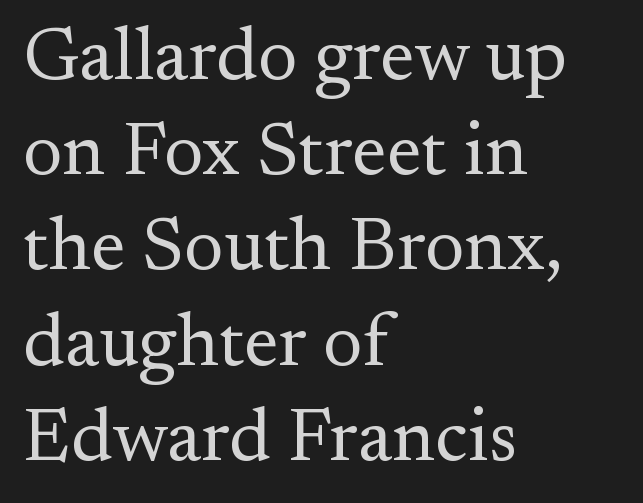
{"serif": "yes", "italic": "no", "bold": "no", "weight": "regular", "width": "normal", "stroke_contrast": "medium", "x_height": "small", "monospaced": "no", "underline": "no", "align": "left", "line_spacing": "normal", "line_spacing_ratio": 1.27, "letter_spacing": "normal", "letter_spacing_em": 0.0, "glyph_px": 75}
